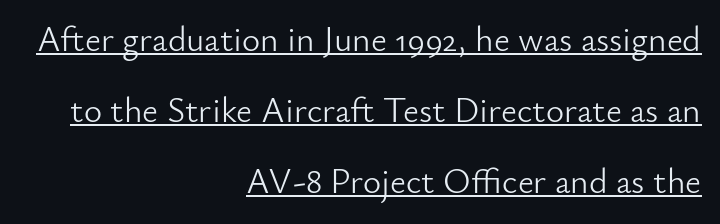
{"serif": "no", "italic": "no", "bold": "no", "weight": "light", "width": "normal", "stroke_contrast": "low", "x_height": "small", "monospaced": "no", "underline": "yes", "align": "right", "line_spacing": "loose", "line_spacing_ratio": 2.03, "letter_spacing": "normal", "letter_spacing_em": 0.0, "glyph_px": 35}
